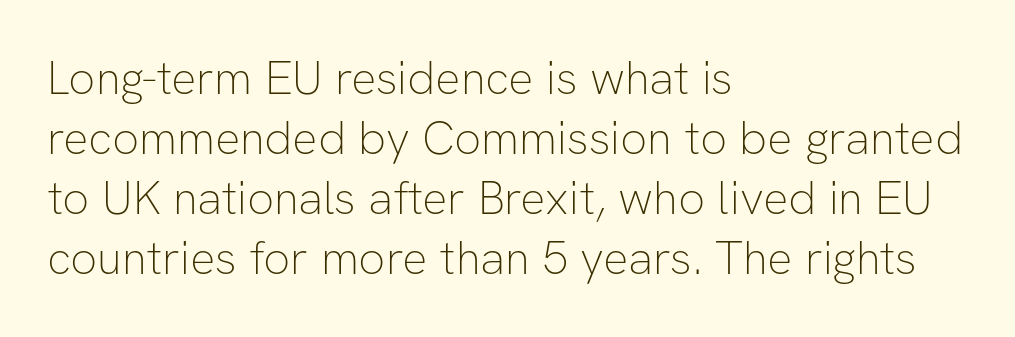
{"serif": "no", "italic": "no", "bold": "no", "weight": "thin", "width": "normal", "stroke_contrast": "low", "x_height": "medium", "monospaced": "no", "underline": "no", "align": "left", "line_spacing": "normal", "line_spacing_ratio": 1.28, "letter_spacing": "normal", "letter_spacing_em": 0.0, "glyph_px": 47}
